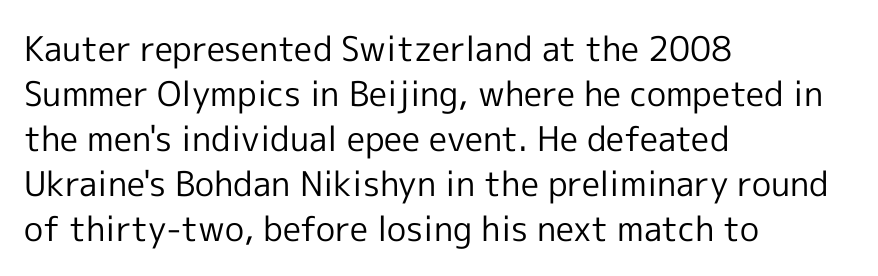
The image shows 34 px regular-weight sans-serif type, upright; set left-aligned, normal line spacing (1.32x), normal letter spacing, not underlined; a medium x-height.
